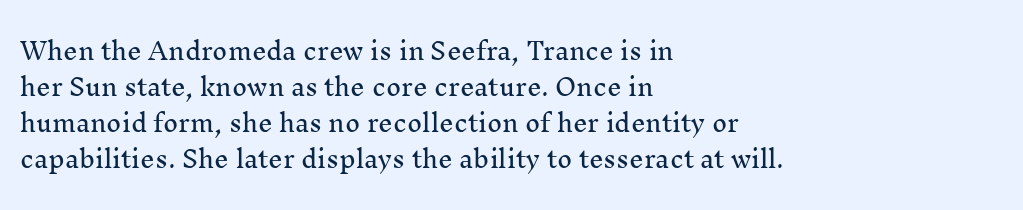
Regular leading. Check under the words: just untouched page. The type is set solid horizontally, with unmodified tracking. The paragraph has a hard left edge and a soft right edge.
